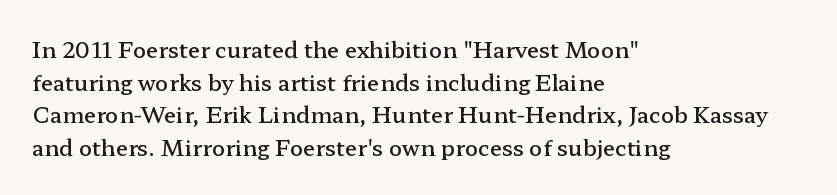
Q: Is the text bold? A: Semi-bold.
Q: Is the text italic (slanted)? A: No, it is upright.
Q: Is the text underlined? A: No.
Q: How is the paragraph aligned? A: Left-aligned.
Q: Is the spacing between letters normal or unusually wide? A: Normal.
Q: Is the spacing between lines tight, normal or loose? A: Normal.
